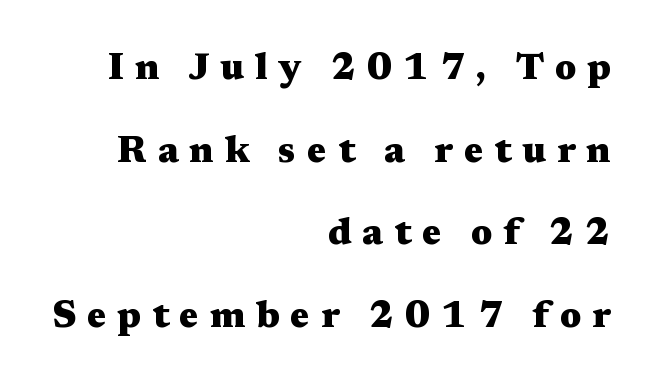
The axis of the letterforms is exactly vertical. Varying glyph widths throughout — classic text-font behaviour. The line-height multiplier appears high, well above default. The horizontal fit of the characters is loose and conspicuously gappy.
